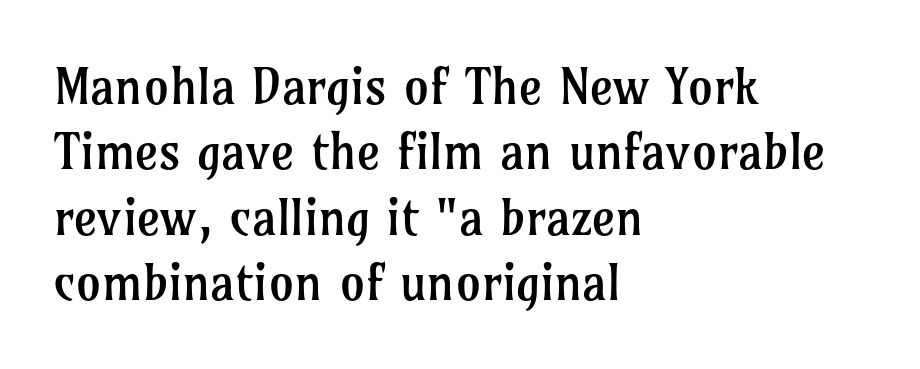
Is the letter spacing exaggerated? No — it looks like the ordinary default. Vertical strokes here are truly vertical. Summary of weight: not heavy and not bold. Leading matches the norm, producing a regular column. In terms of letterform style, serifs are clearly present. Horizontally, the lines are justified to the leading edge only.
